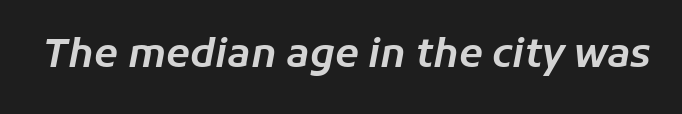
The rendering uses natural spacing where letterforms have individual widths. Does the lettering tilt? It does — this is italic. Quick note: underline off. In terms of letterspacing, this is plain default setting.
